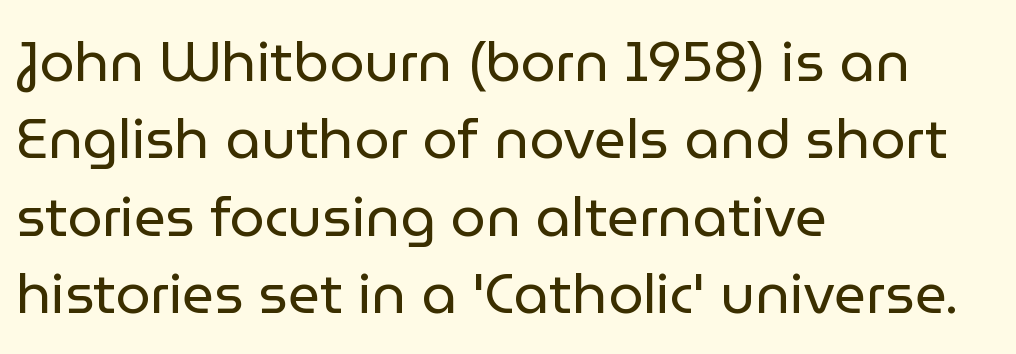
Q: Is the text bold? A: No.
Q: Is the text italic (slanted)? A: No, it is upright.
Q: Is the typeface a serif or a sans-serif typeface? A: Sans-serif.
Q: Is the text underlined? A: No.
Q: How is the paragraph aligned? A: Left-aligned.
Q: Is the spacing between letters normal or unusually wide? A: Normal.
Q: Is the spacing between lines tight, normal or loose? A: Normal.
Q: Width (condensed, normal, or wide)? A: Normal.
Q: Stroke contrast? A: Low.
Q: x-height? A: Medium.
Q: Monospaced? A: No.
